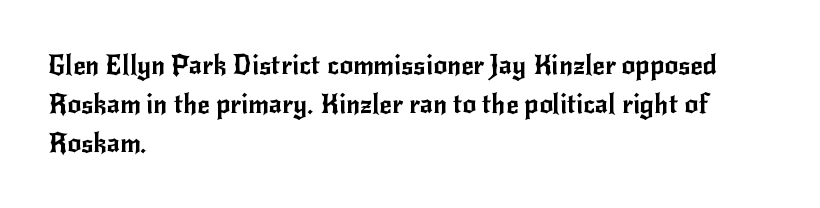
Q: Is the text italic (slanted)? A: No, it is upright.
Q: Is the text underlined? A: No.
Q: How is the paragraph aligned? A: Left-aligned.
Q: Is the spacing between letters normal or unusually wide? A: Normal.
Q: Is the spacing between lines tight, normal or loose? A: Normal.
